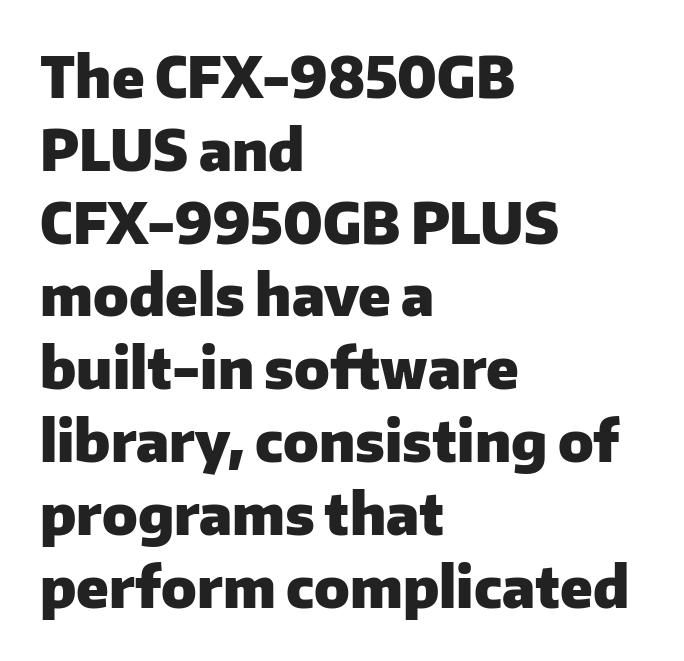
The image shows 56 px heavy sans-serif type, upright; set left-aligned, normal line spacing (1.3x), normal letter spacing, not underlined; low stroke contrast and a medium x-height.
